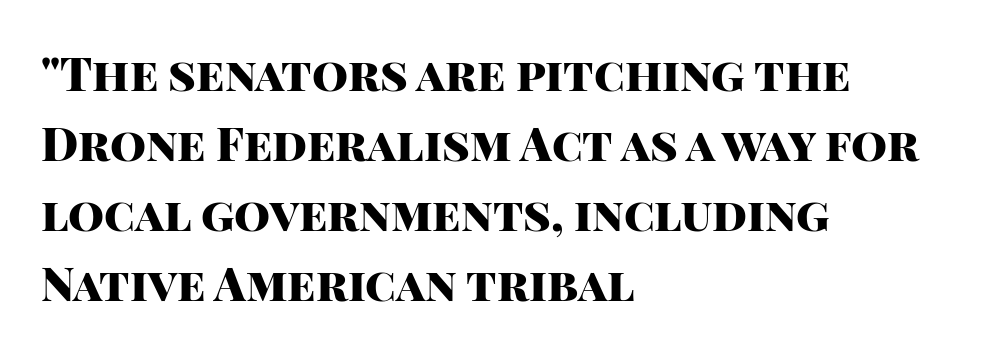
{"serif": "no", "italic": "no", "bold": "yes", "weight": "heavy", "width": "normal", "stroke_contrast": "high", "x_height": "large", "monospaced": "no", "underline": "no", "align": "left", "line_spacing": "normal", "line_spacing_ratio": 1.52, "letter_spacing": "normal", "letter_spacing_em": 0.0, "glyph_px": 46}
